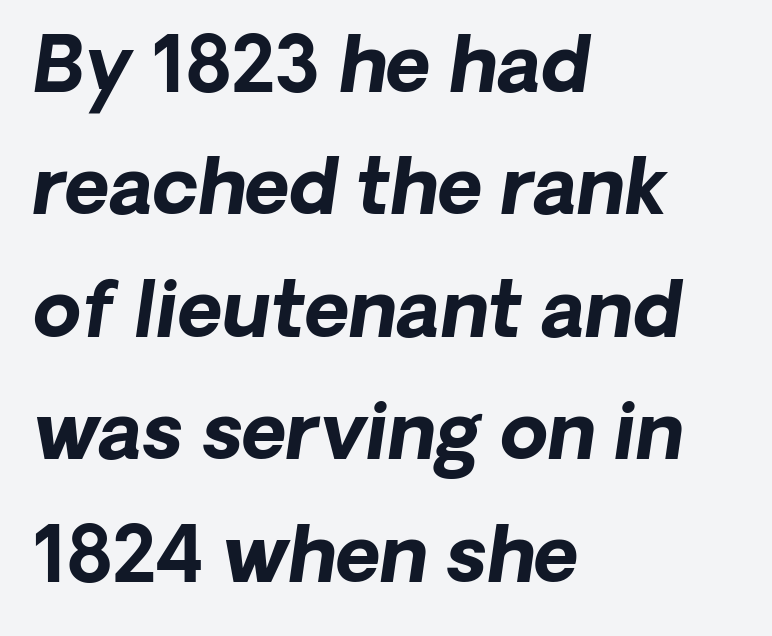
{"serif": "no", "bold": "yes", "weight": "bold", "width": "normal", "stroke_contrast": "low", "x_height": "medium", "monospaced": "no", "underline": "no", "align": "left", "line_spacing": "normal", "line_spacing_ratio": 1.59, "letter_spacing": "normal", "letter_spacing_em": 0.0, "glyph_px": 77}
